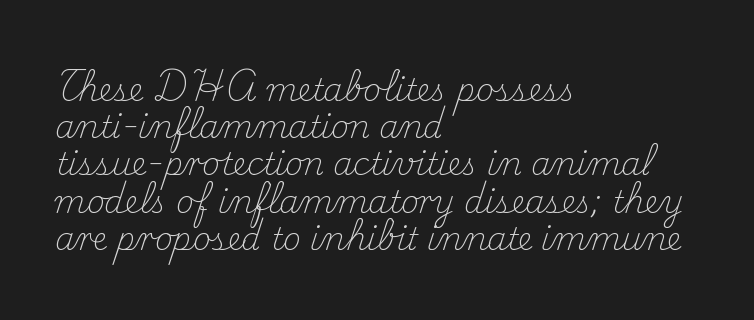
The image shows 31 px light serif type; set left-aligned, line spacing 1.2x, normal letter spacing, not underlined; medium stroke contrast and a small x-height.
